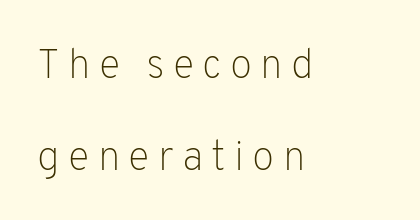
Q: Is the text bold? A: No.
Q: Is the text italic (slanted)? A: No, it is upright.
Q: Is the typeface a serif or a sans-serif typeface? A: Sans-serif.
Q: Is the text underlined? A: No.
Q: How is the paragraph aligned? A: Left-aligned.
Q: Is the spacing between letters normal or unusually wide? A: Unusually wide.
Q: Is the spacing between lines tight, normal or loose? A: Loose.
Q: Width (condensed, normal, or wide)? A: Normal.
Q: Stroke contrast? A: Low.
Q: x-height? A: Medium.
Q: Monospaced? A: No.
